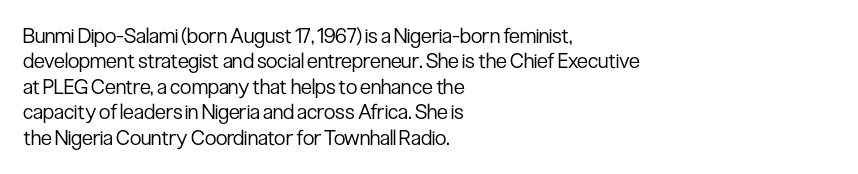
The image shows 21 px text type, upright; set left-aligned, line spacing 1.21x, normal letter spacing, not underlined.
